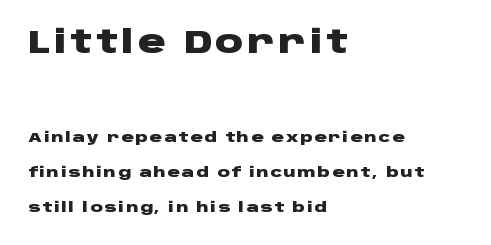
{"serif": "no", "italic": "no", "bold": "yes", "weight": "heavy", "width": "wide", "stroke_contrast": "low", "x_height": "large", "monospaced": "no", "underline": "no", "align": "left", "line_spacing": "loose", "line_spacing_ratio": 2.5, "larger_block": "first", "size_ratio": 2.21, "glyph_px": 31}
